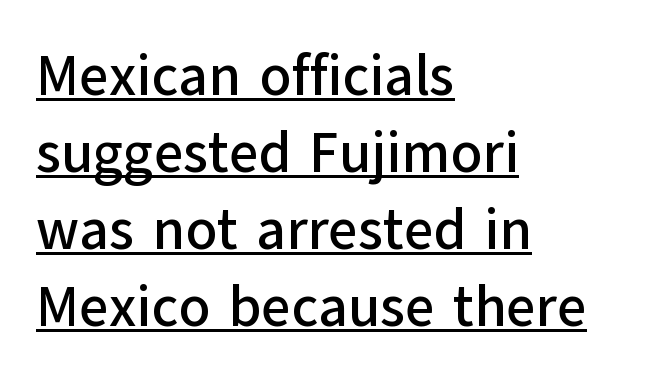
Unlike a traditional serif, this face leaves its strokes unadorned. Line starts are locked; line ends wander. What stands out about the letter spacing? Nothing — it is the standard amount. The lettering holds an erect, upright posture throughout. Like a heading marked for emphasis, these lines bear an underscore.
